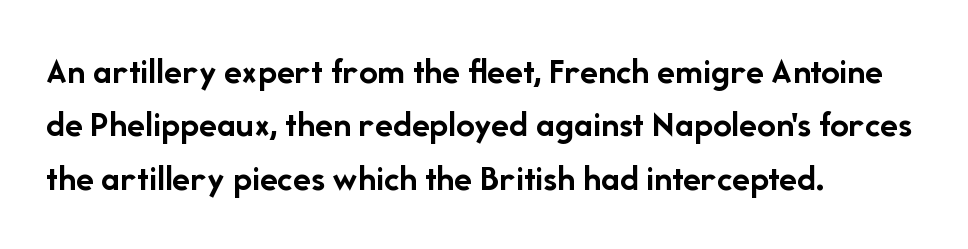
The typesetting leans heavy: a genuine bold. A roman cut, with each character standing at attention. The designer left line spacing at the default. Short and long lines alike share a common starting point at left.
